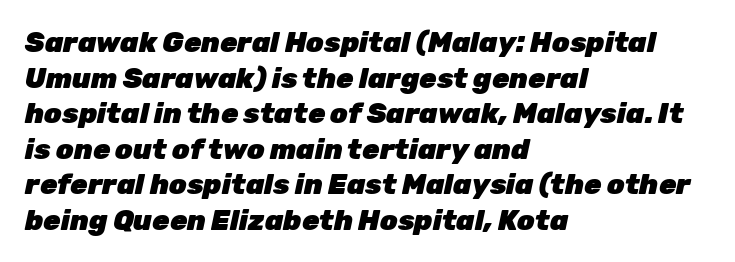
{"italic": "yes", "lean": "right", "slant_degrees": 12, "bold": "yes", "weight": "heavy", "width": "normal", "stroke_contrast": "low", "x_height": "medium", "monospaced": "no", "underline": "no", "align": "left", "line_spacing": "normal", "line_spacing_ratio": 1.27, "letter_spacing": "normal", "letter_spacing_em": 0.0, "glyph_px": 28}
